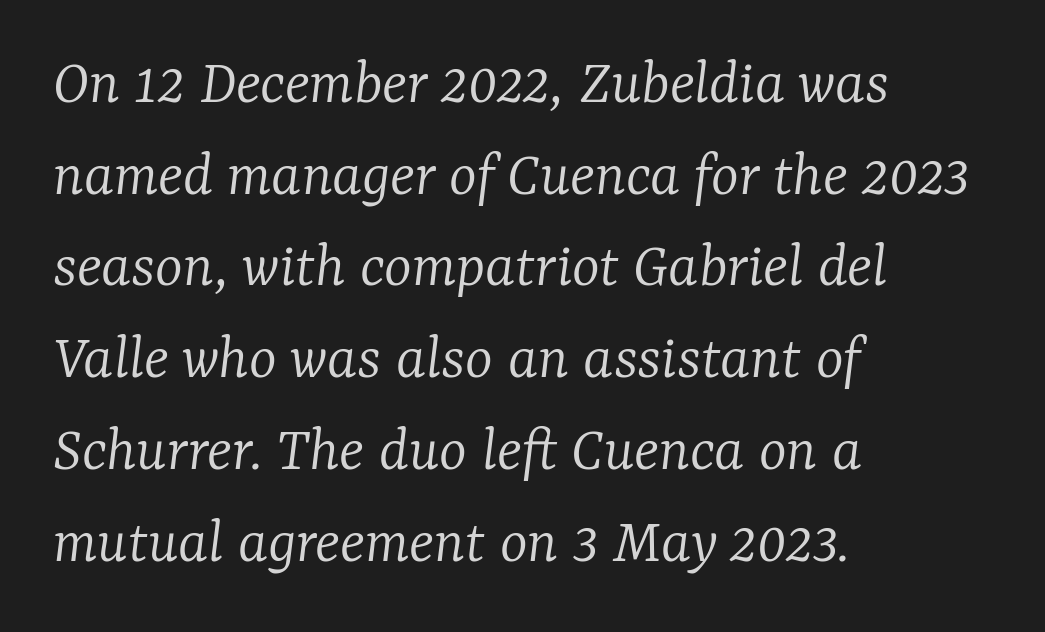
Q: Is the text bold? A: No.
Q: Is the text italic (slanted)? A: Yes, it leans right by about 7 degrees.
Q: Is the typeface a serif or a sans-serif typeface? A: Serif.
Q: Is the text underlined? A: No.
Q: How is the paragraph aligned? A: Left-aligned.
Q: Is the spacing between letters normal or unusually wide? A: Normal.
Q: Is the spacing between lines tight, normal or loose? A: Normal.
Q: Width (condensed, normal, or wide)? A: Normal.
Q: Stroke contrast? A: Low.
Q: x-height? A: Medium.
Q: Monospaced? A: No.
